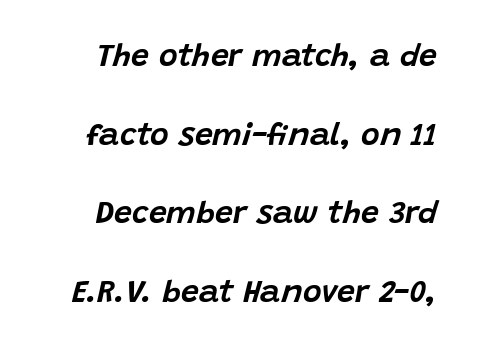
The image shows 32 px text type, italic (leaning right); set loose line spacing (2.46x), normal letter spacing, not underlined; low stroke contrast and a large x-height.
